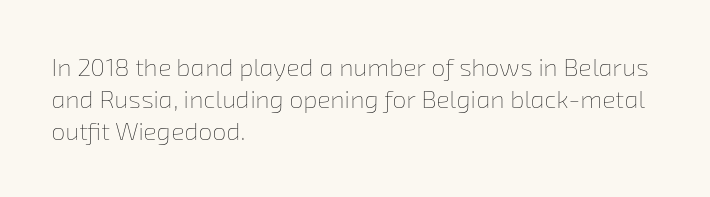
{"bold": "no", "underline": "no", "align": "left", "line_spacing": "normal", "line_spacing_ratio": 1.28, "letter_spacing": "normal", "letter_spacing_em": 0.0, "glyph_px": 25}
